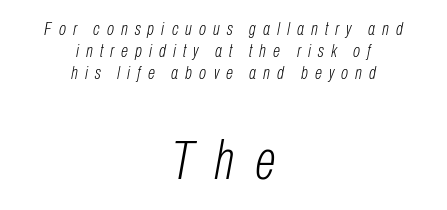
Q: Is the text bold? A: No.
Q: Is the text italic (slanted)? A: Yes, it leans right by about 10 degrees.
Q: Is the text underlined? A: No.
Q: How is the paragraph aligned? A: Centered.
Q: Is the spacing between letters normal or unusually wide? A: Unusually wide.
Q: Which block of text is set in a larger size, the first (top) or the second (bottom)? A: The second (bottom) one.
Q: Width (condensed, normal, or wide)? A: Condensed.
Q: Stroke contrast? A: Low.
Q: x-height? A: Medium.
Q: Monospaced? A: No.
